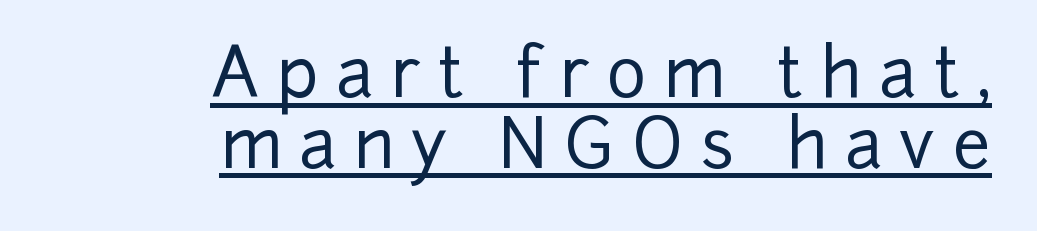
The image shows 68 px sans-serif type, upright; set right-aligned, tight line spacing (1.04x), unusually wide letter spacing (+0.25 em), underlined; low stroke contrast and a medium x-height.
